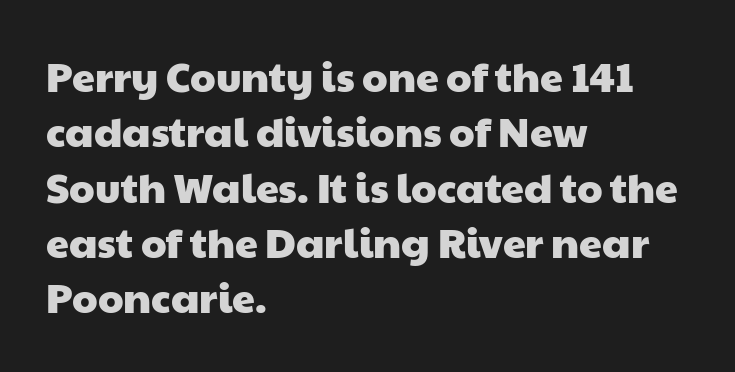
The image shows 41 px wide sans-serif type; set left-aligned, normal line spacing (1.35x), normal letter spacing, not underlined; low stroke contrast and a medium x-height.
